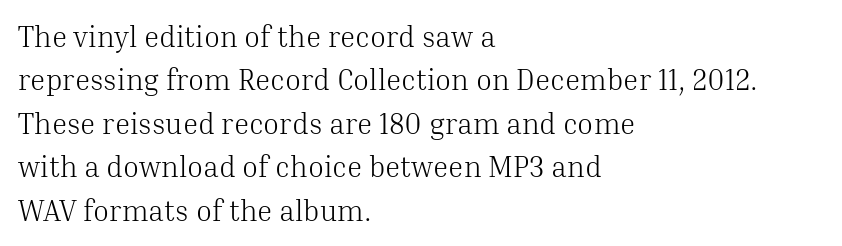
{"serif": "yes", "italic": "no", "bold": "no", "weight": "light", "width": "normal", "stroke_contrast": "medium", "x_height": "medium", "monospaced": "no", "underline": "no", "align": "left", "line_spacing": "normal", "line_spacing_ratio": 1.5, "letter_spacing": "normal", "letter_spacing_em": 0.0, "glyph_px": 29}
